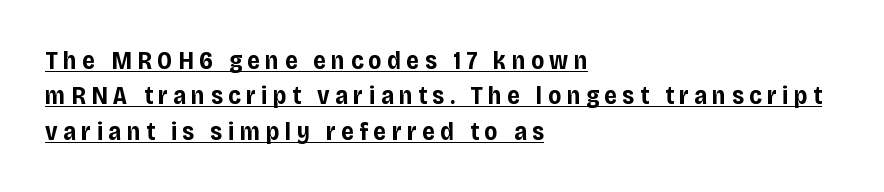
Q: Is the text bold? A: Yes.
Q: Is the text italic (slanted)? A: No, it is upright.
Q: Is the text underlined? A: Yes.
Q: How is the paragraph aligned? A: Left-aligned.
Q: Is the spacing between letters normal or unusually wide? A: Unusually wide.
Q: Is the spacing between lines tight, normal or loose? A: Normal.
